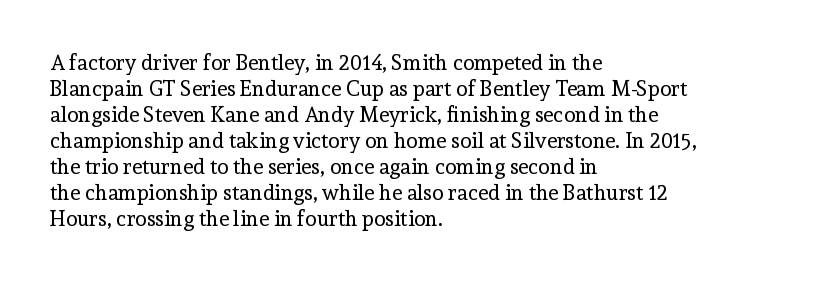
The typography opts for an upright posture over an oblique one. Unmarked baselines from the first word to the last. Students, note that the glyphs here touch the page at normal intervals. Which margin do the lines hug? The left one — the right edge is uneven. The typesetting does not lean heavy: it is not bold.
